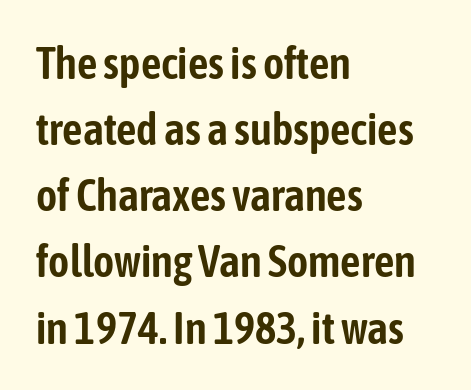
Q: Is the text italic (slanted)? A: No, it is upright.
Q: Is the typeface a serif or a sans-serif typeface? A: Sans-serif.
Q: Is the text underlined? A: No.
Q: How is the paragraph aligned? A: Left-aligned.
Q: Is the spacing between letters normal or unusually wide? A: Normal.
Q: Is the spacing between lines tight, normal or loose? A: Normal.
Q: Width (condensed, normal, or wide)? A: Condensed.
Q: Stroke contrast? A: Low.
Q: x-height? A: Medium.
Q: Monospaced? A: No.
